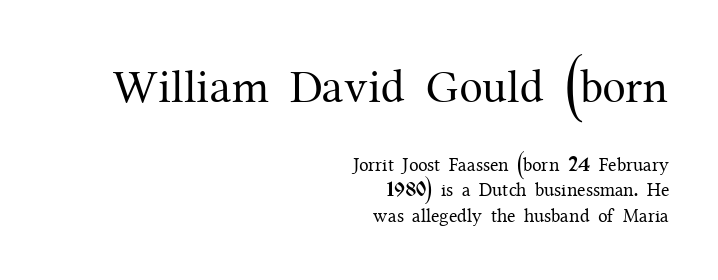
{"serif": "yes", "italic": "no", "bold": "no", "weight": "regular", "width": "normal", "stroke_contrast": "medium", "x_height": "medium", "monospaced": "no", "underline": "no", "align": "right", "line_spacing": "normal", "line_spacing_ratio": 1.33, "letter_spacing": "normal", "letter_spacing_em": 0.0, "larger_block": "first", "size_ratio": 2.47, "glyph_px": 47}
